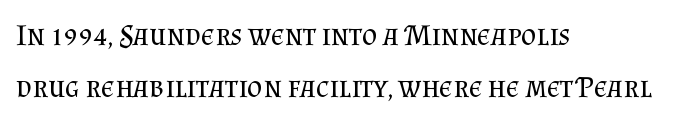
The passage shown is typed in a proportional face where columns would drift. Anything drawn beneath the words? Only blank space. Alignment: flush left. Spacing between characters is what you'd get straight out of the box. Ascenders rise straight up at ninety degrees.
